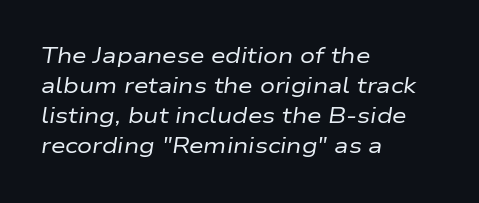
Weight: not bold — regular or lighter. Caption: standard tracking, unaltered. The font's italic variant was chosen for this text. Lines of text with bare space underneath.
